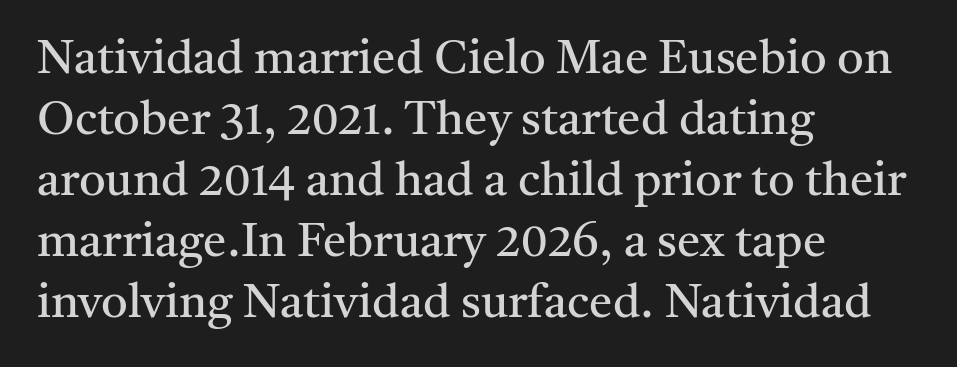
{"serif": "yes", "italic": "no", "bold": "no", "weight": "regular", "width": "normal", "stroke_contrast": "medium", "x_height": "medium", "monospaced": "no", "underline": "no", "align": "left", "line_spacing": "normal", "line_spacing_ratio": 1.3, "letter_spacing": "normal", "letter_spacing_em": 0.0, "glyph_px": 47}
